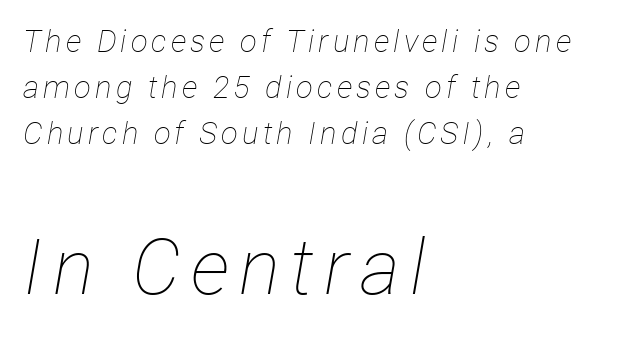
{"italic": "yes", "lean": "right", "slant_degrees": 12, "bold": "no", "weight": "thin", "width": "condensed", "stroke_contrast": "low", "x_height": "medium", "monospaced": "no", "underline": "no", "align": "left", "line_spacing": "normal", "line_spacing_ratio": 1.48, "larger_block": "second", "size_ratio": 2.48, "glyph_px": 77}
